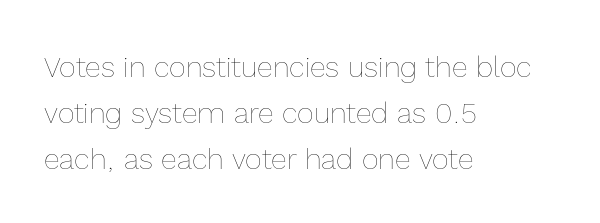
Q: Is the text bold? A: No.
Q: Is the text italic (slanted)? A: No, it is upright.
Q: Is the text underlined? A: No.
Q: How is the paragraph aligned? A: Left-aligned.
Q: Is the spacing between letters normal or unusually wide? A: Normal.
Q: Is the spacing between lines tight, normal or loose? A: Normal.
Q: Width (condensed, normal, or wide)? A: Normal.
Q: x-height? A: Medium.
Q: Monospaced? A: No.
